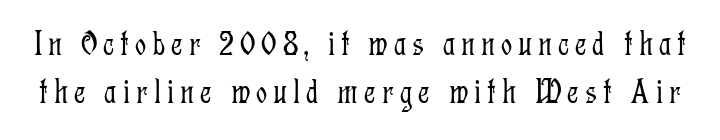
The image shows 35 px light, condensed serif type, upright; set normal line spacing (1.36x), not underlined; low stroke contrast and a medium x-height.
